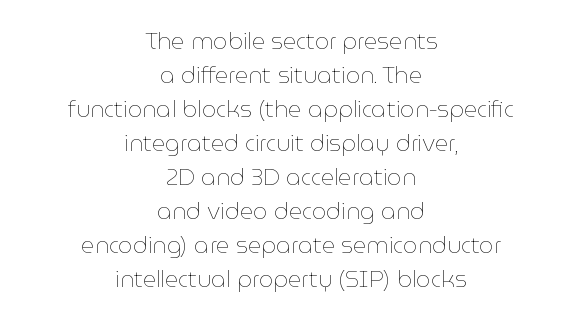
{"italic": "no", "bold": "no", "underline": "no", "align": "center", "line_spacing": "normal", "line_spacing_ratio": 1.48, "letter_spacing": "normal", "letter_spacing_em": 0.0, "glyph_px": 23}
